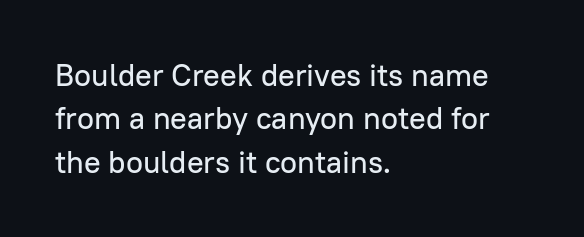
{"serif": "no", "italic": "no", "width": "normal", "stroke_contrast": "low", "x_height": "medium", "monospaced": "no", "underline": "no", "align": "left", "line_spacing": "normal", "line_spacing_ratio": 1.4, "letter_spacing": "normal", "letter_spacing_em": 0.0, "glyph_px": 31}
